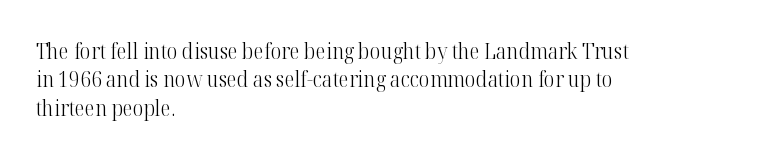
Evenly set lines give the paragraph a standard silhouette. Students, note that the glyphs here touch the page at normal intervals. In terms of posture, this sample is upright. Typeset ragged right — the left edge is the straight one.
